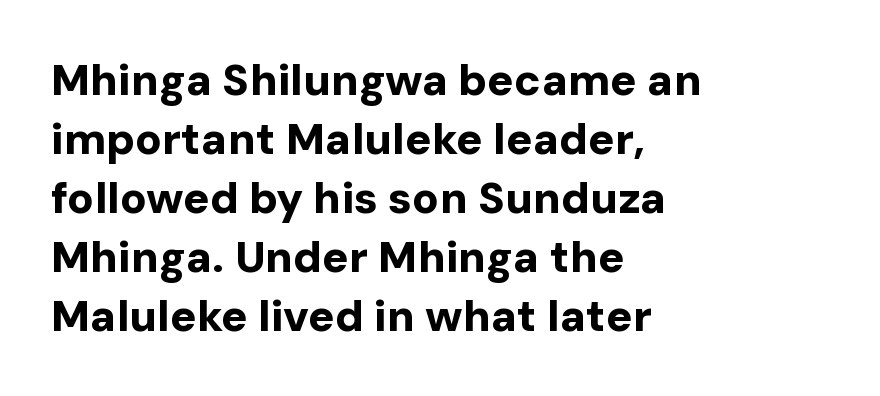
The image shows 44 px bold sans-serif type, upright; set left-aligned, normal line spacing (1.34x), normal letter spacing, not underlined; low stroke contrast and a medium x-height.
